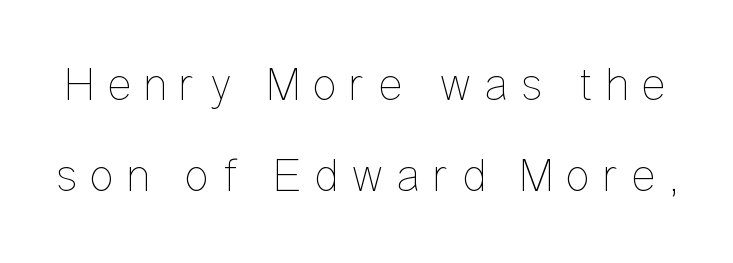
Q: Is the text bold? A: No.
Q: Is the text italic (slanted)? A: No, it is upright.
Q: Is the text underlined? A: No.
Q: Is the spacing between letters normal or unusually wide? A: Unusually wide.
Q: Is the spacing between lines tight, normal or loose? A: Loose.
Q: Width (condensed, normal, or wide)? A: Condensed.
Q: Stroke contrast? A: Low.
Q: x-height? A: Medium.
Q: Monospaced? A: No.
